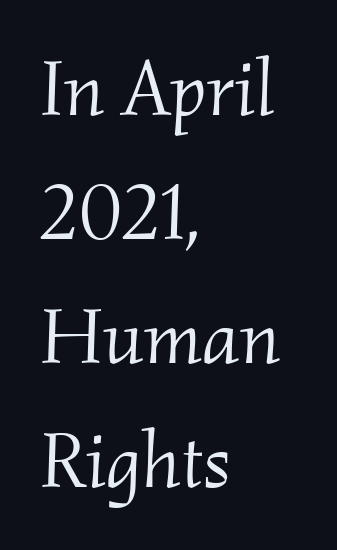
The image shows 79 px light serif type, italic (leaning right); set left-aligned, normal line spacing (1.57x), normal letter spacing, not underlined; medium stroke contrast and a small x-height.
